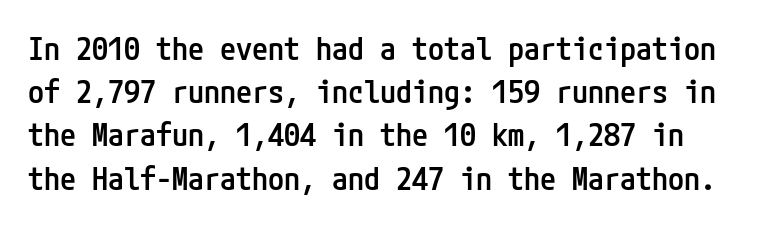
A sans-serif font was chosen for this passage. Leading: standard. These words are printed semibold, heavier than regular yet not bold. Tracking here is standard; glyphs follow each other at the usual distance.
